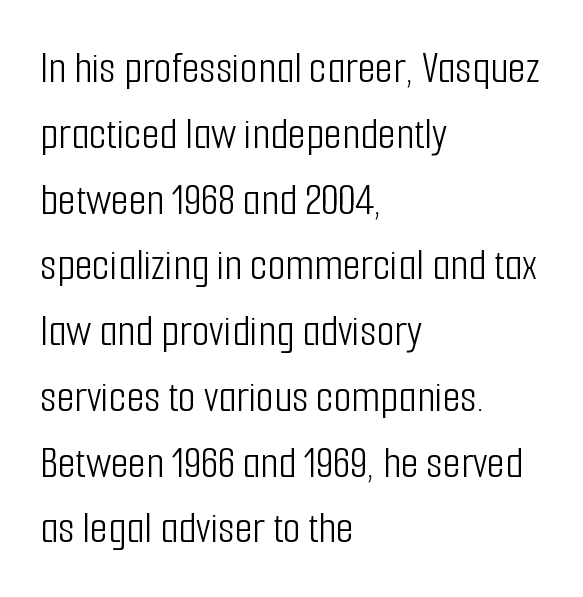
{"serif": "no", "italic": "no", "bold": "no", "weight": "light", "width": "condensed", "stroke_contrast": "low", "x_height": "medium", "monospaced": "no", "underline": "no", "align": "left", "line_spacing": "normal", "line_spacing_ratio": 1.43, "letter_spacing": "normal", "letter_spacing_em": 0.0, "glyph_px": 46}
